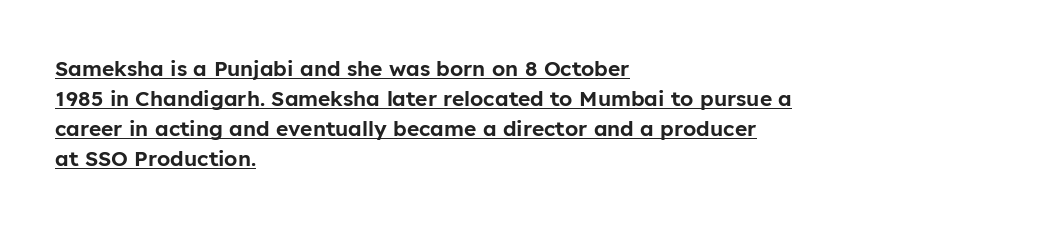
A normal amount of white space separates one row of letters from the next. If you drew a ruler down the left edge, every line would touch it. No extra tracking has been applied to these lines. Students, observe the line beneath the letters — that is underlining. Upright lettering throughout.
